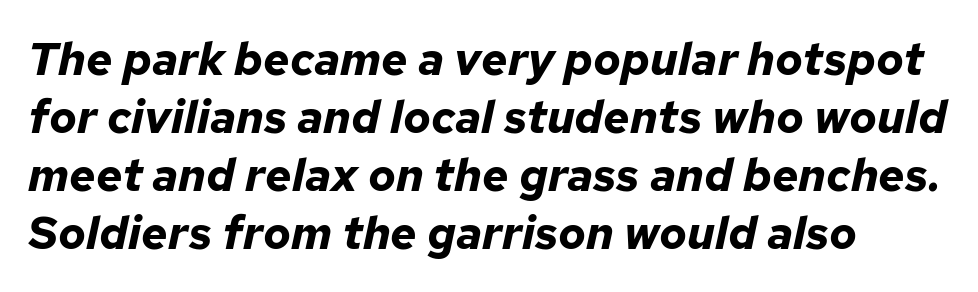
Q: Is the text bold? A: Yes.
Q: Is the text italic (slanted)? A: Yes, it leans right by about 12 degrees.
Q: Is the text underlined? A: No.
Q: How is the paragraph aligned? A: Left-aligned.
Q: Is the spacing between letters normal or unusually wide? A: Normal.
Q: Is the spacing between lines tight, normal or loose? A: Normal.
Q: Width (condensed, normal, or wide)? A: Normal.
Q: Stroke contrast? A: Low.
Q: x-height? A: Medium.
Q: Monospaced? A: No.
